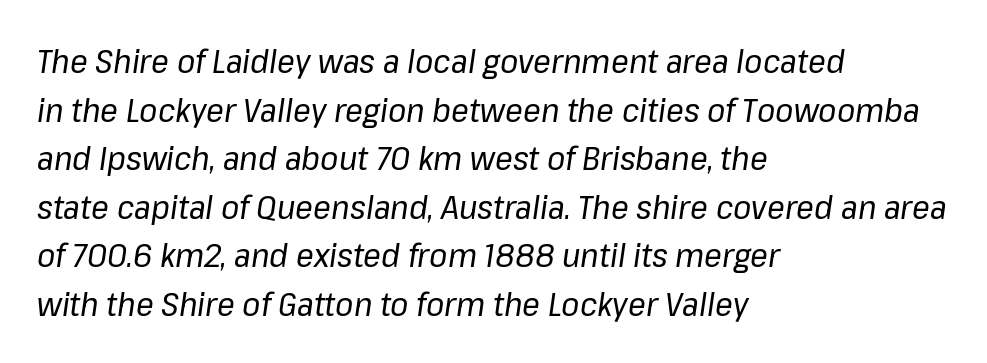
{"italic": "yes", "lean": "right", "slant_degrees": 8, "bold": "no", "weight": "regular", "width": "normal", "stroke_contrast": "low", "x_height": "medium", "monospaced": "no", "underline": "no", "align": "left", "line_spacing": "normal", "line_spacing_ratio": 1.47, "letter_spacing": "normal", "letter_spacing_em": 0.0, "glyph_px": 33}
